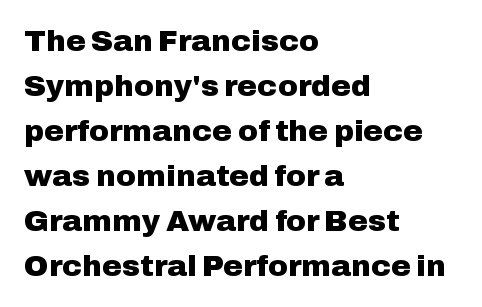
{"serif": "no", "italic": "no", "bold": "yes", "weight": "heavy", "width": "normal", "stroke_contrast": "low", "x_height": "medium", "monospaced": "no", "underline": "no", "align": "left", "line_spacing": "normal", "line_spacing_ratio": 1.5, "letter_spacing": "normal", "letter_spacing_em": 0.0, "glyph_px": 30}
